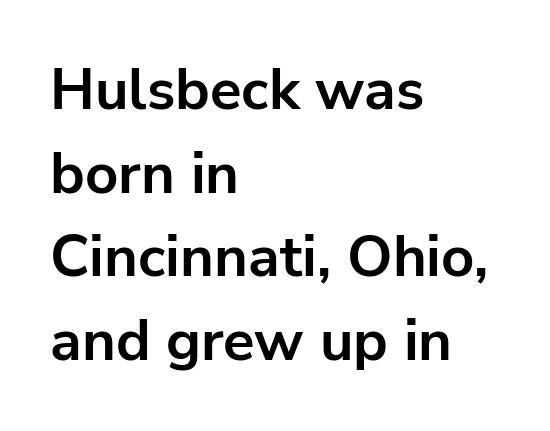
{"serif": "no", "italic": "no", "bold": "yes", "weight": "bold", "width": "normal", "stroke_contrast": "low", "x_height": "medium", "monospaced": "no", "underline": "no", "align": "left", "line_spacing": "normal", "line_spacing_ratio": 1.44, "letter_spacing": "normal", "letter_spacing_em": 0.0, "glyph_px": 58}
